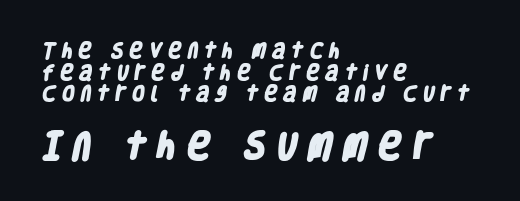
{"serif": "no", "bold": "yes", "weight": "heavy", "width": "condensed", "stroke_contrast": "low", "x_height": "large", "monospaced": "no", "underline": "no", "align": "left", "line_spacing": "normal", "line_spacing_ratio": 1.27, "letter_spacing": "wide", "letter_spacing_em": 0.31, "larger_block": "second", "size_ratio": 1.76, "glyph_px": 30}
